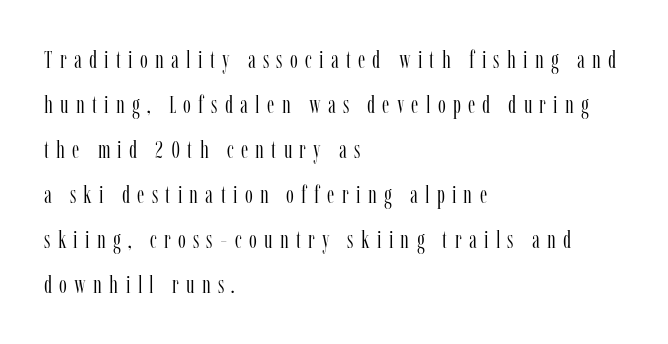
Typeset ragged right — the left edge is the straight one. The characters are drawn with everyday or finer stroke widths. Glyph-to-glyph distance is far greater than everyday printed text. Descenders are the only things crossing below the line. Vertical strokes here are truly vertical.
